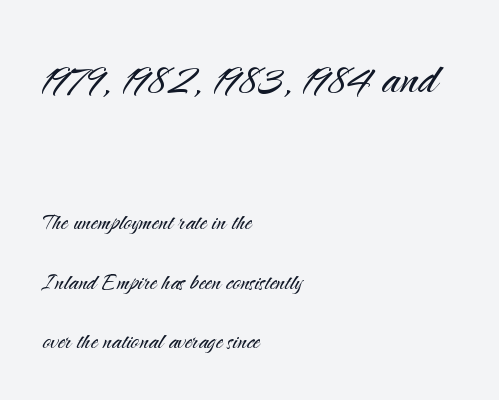
Q: Is the text bold? A: No.
Q: Is the text italic (slanted)? A: Yes.
Q: Is the typeface a serif or a sans-serif typeface? A: Sans-serif.
Q: Is the text underlined? A: No.
Q: How is the paragraph aligned? A: Left-aligned.
Q: Is the spacing between letters normal or unusually wide? A: Normal.
Q: Is the spacing between lines tight, normal or loose? A: Loose.
Q: Which block of text is set in a larger size, the first (top) or the second (bottom)? A: The first (top) one.
Q: Width (condensed, normal, or wide)? A: Normal.
Q: Stroke contrast? A: Medium.
Q: x-height? A: Small.
Q: Monospaced? A: No.
